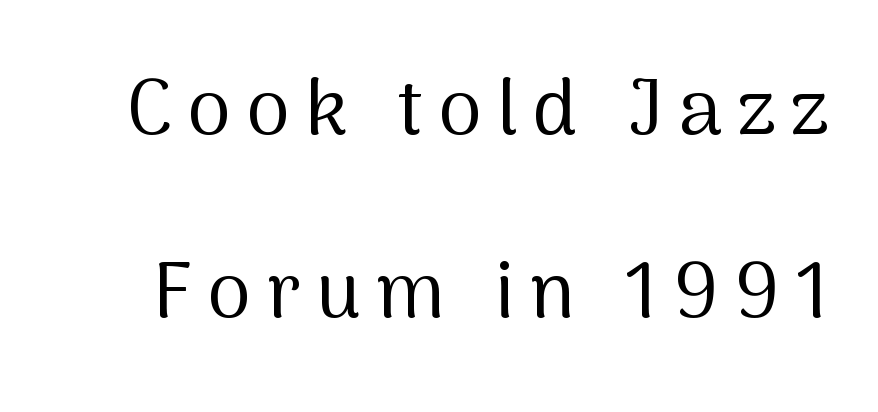
{"serif": "no", "italic": "no", "bold": "no", "weight": "regular", "width": "normal", "stroke_contrast": "medium", "x_height": "medium", "monospaced": "no", "underline": "no", "line_spacing": "loose", "line_spacing_ratio": 2.32, "glyph_px": 79}
